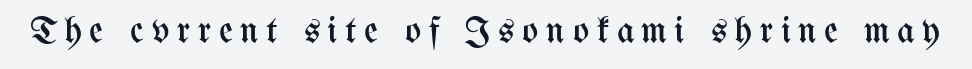
{"italic": "no", "bold": "no", "weight": "regular", "width": "condensed", "stroke_contrast": "medium", "x_height": "medium", "monospaced": "no", "underline": "no", "letter_spacing": "wide", "letter_spacing_em": 0.2, "glyph_px": 38}
